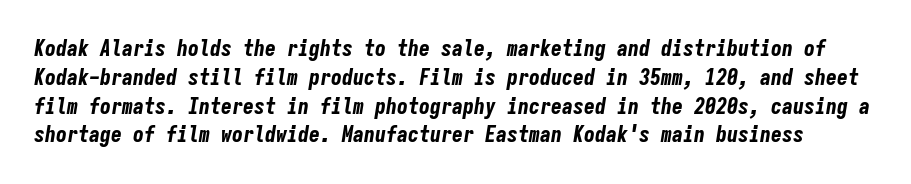
Words appear dense and cohesive because spacing is normal. It's the slanting kind of type. Is there much room between lines? A standard amount, neither cramped nor airy. Rule under the text: the space is simply empty. Notice how thick the strokes are: this is what a full bold looks like.
